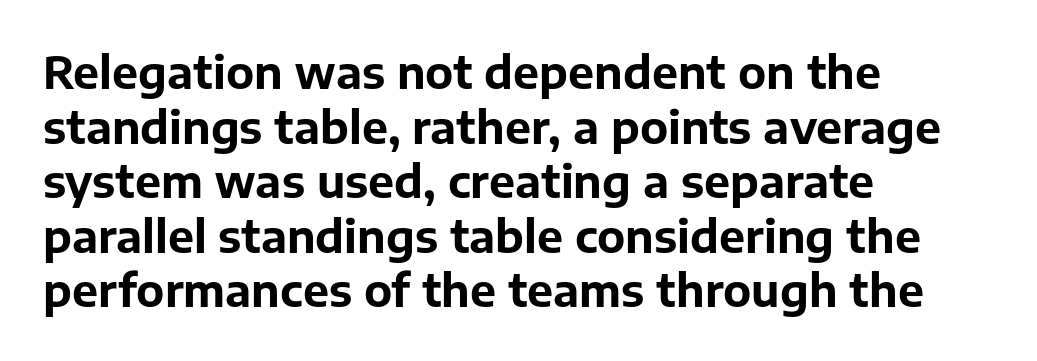
The image shows 44 px bold sans-serif type, upright; set left-aligned, line spacing 1.24x, normal letter spacing, not underlined; low stroke contrast and a medium x-height.
